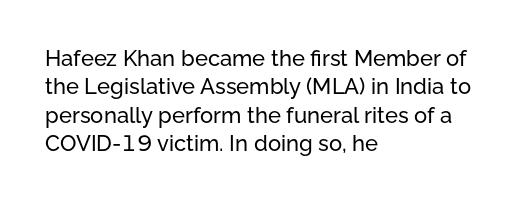
Does extra space separate the letters? No, they use regular spacing. Rows of type keep a routine distance in the vertical direction. Descender tails drop into unmarked territory. No italicization has been applied; the sample stays upright.
